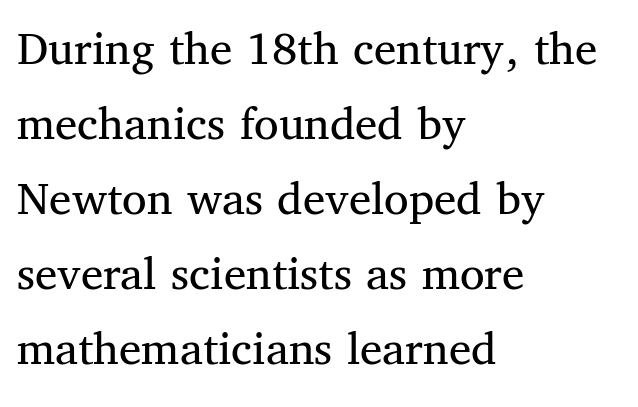
No word sits above an underline. The rendering keeps characters at their native spacing. The type family on display is of the serif kind. Weight: not bold — regular or lighter. Whoever set this chose a conventional vertical rhythm.
